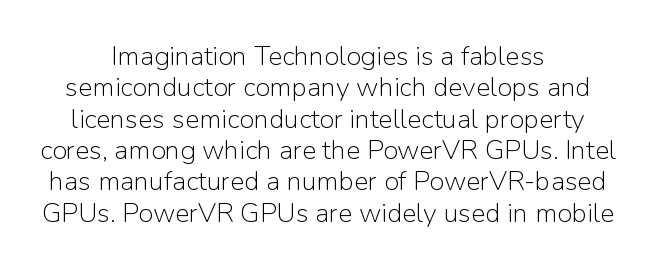
{"italic": "no", "bold": "no", "underline": "no", "align": "center", "line_spacing_ratio": 1.16, "letter_spacing": "normal", "letter_spacing_em": 0.0, "glyph_px": 27}
